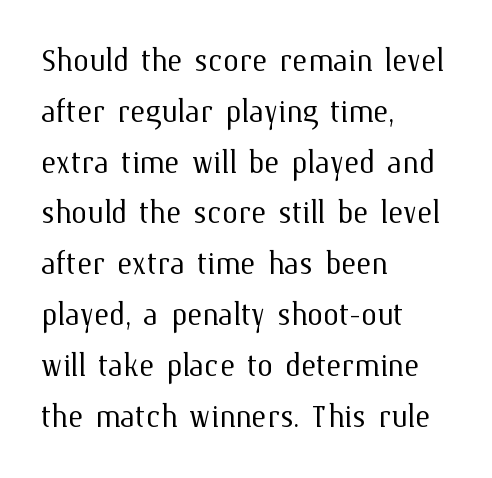
The letters advance in unequal steps, a hallmark of proportional type. Unlike italic type, these characters show no tilt at all. Compared with a typical body face, this is equally light or lighter still. The string is rendered with underlining switched off. What stands out about the letter spacing? Nothing — it is the standard amount.
